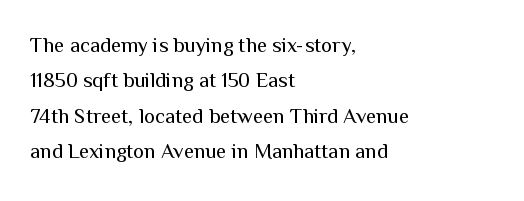
Q: Is the text bold? A: No.
Q: Is the text italic (slanted)? A: No, it is upright.
Q: Is the text underlined? A: No.
Q: How is the paragraph aligned? A: Left-aligned.
Q: Is the spacing between letters normal or unusually wide? A: Normal.
Q: Is the spacing between lines tight, normal or loose? A: Normal.
